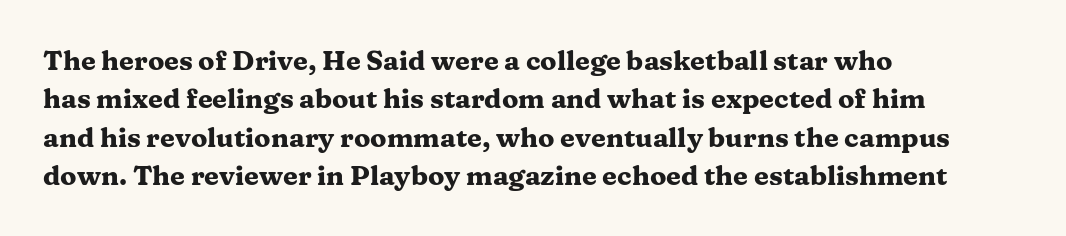
The image shows 27 px bold type, upright; set left-aligned, normal line spacing (1.42x), normal letter spacing, not underlined.
